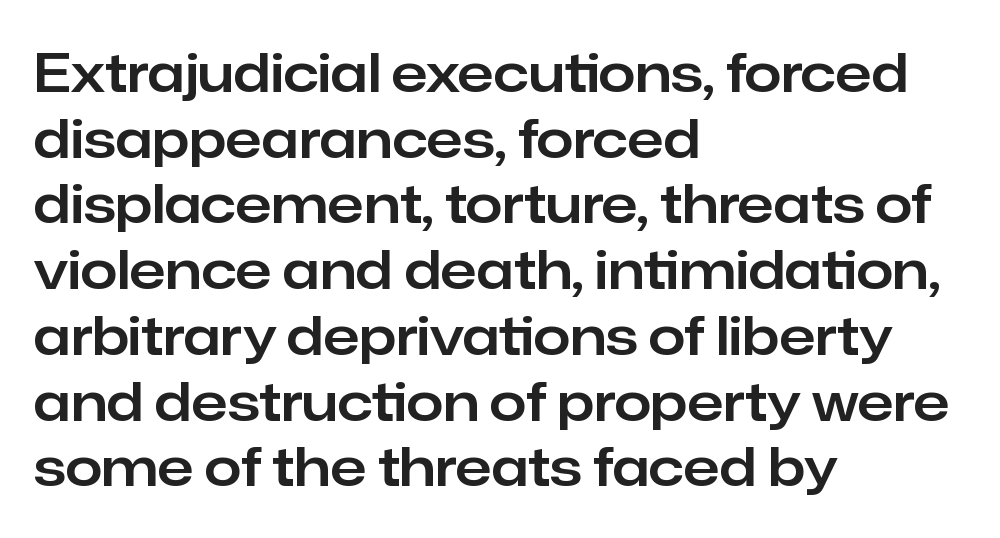
The image shows 53 px sans-serif type, upright; set left-aligned, line spacing 1.24x, normal letter spacing, not underlined; low stroke contrast and a medium x-height.
